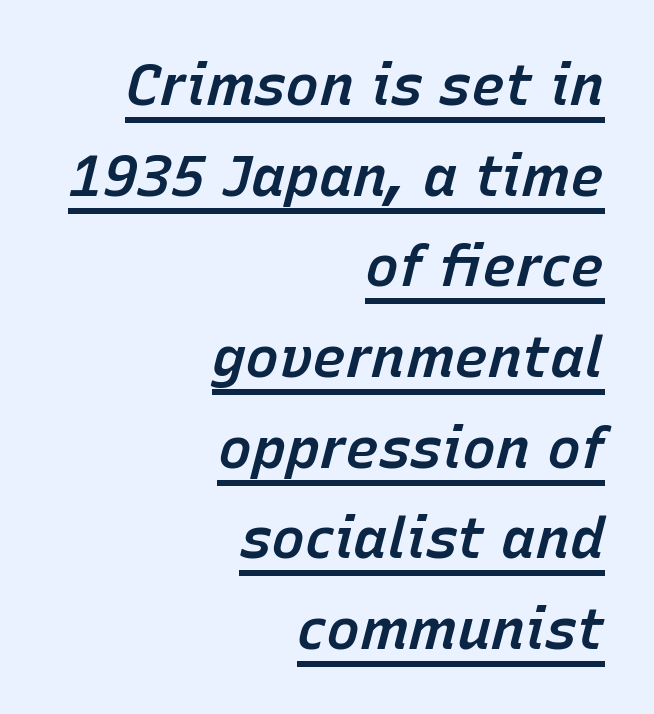
Q: Is the text bold? A: Semi-bold.
Q: Is the text italic (slanted)? A: Yes, it leans right by about 15 degrees.
Q: Is the text underlined? A: Yes.
Q: How is the paragraph aligned? A: Right-aligned.
Q: Is the spacing between letters normal or unusually wide? A: Normal.
Q: Is the spacing between lines tight, normal or loose? A: Normal.
Q: Width (condensed, normal, or wide)? A: Normal.
Q: Stroke contrast? A: Low.
Q: x-height? A: Medium.
Q: Monospaced? A: No.
